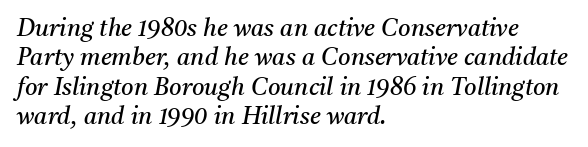
The image shows 24 px text type, italic (leaning right); set left-aligned, line spacing 1.22x, normal letter spacing, not underlined.
